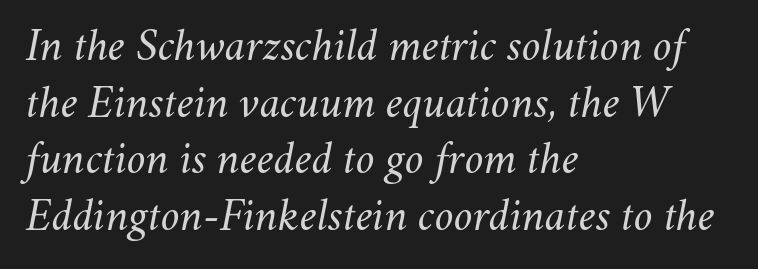
The image shows 46 px regular-weight type, italic (leaning right); set left-aligned, line spacing 1.23x, normal letter spacing, not underlined; medium stroke contrast and a small x-height.
